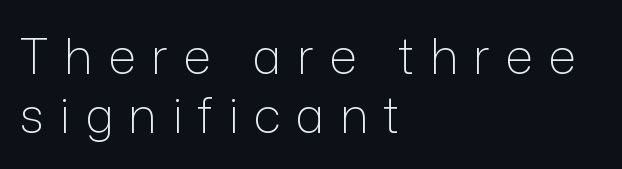
Q: Is the text bold? A: No.
Q: Is the text italic (slanted)? A: No, it is upright.
Q: Is the typeface a serif or a sans-serif typeface? A: Sans-serif.
Q: Is the text underlined? A: No.
Q: How is the paragraph aligned? A: Left-aligned.
Q: Is the spacing between letters normal or unusually wide? A: Unusually wide.
Q: Width (condensed, normal, or wide)? A: Normal.
Q: Stroke contrast? A: Low.
Q: x-height? A: Medium.
Q: Monospaced? A: No.
